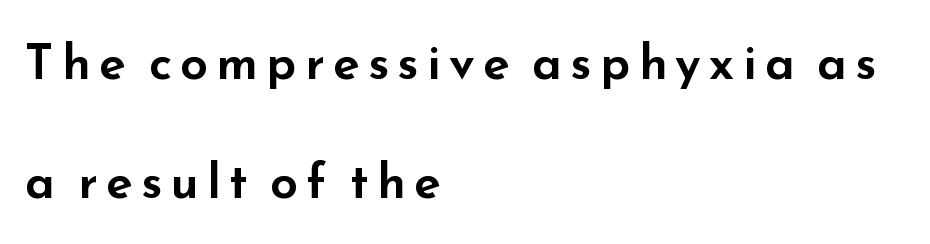
The image shows 49 px wide sans-serif type, upright; set left-aligned, loose line spacing (2.43x), not underlined; low stroke contrast and a small x-height.
